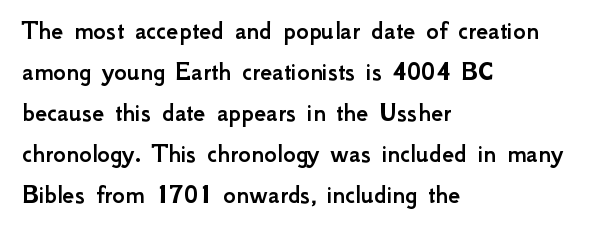
{"italic": "no", "underline": "no", "align": "left", "line_spacing": "normal", "line_spacing_ratio": 1.52, "letter_spacing": "normal", "letter_spacing_em": 0.0, "glyph_px": 27}
